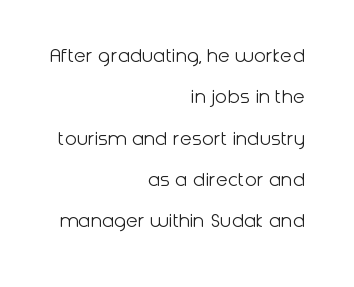
{"italic": "no", "bold": "no", "underline": "no", "align": "right", "line_spacing_ratio": 1.88, "letter_spacing": "normal", "letter_spacing_em": 0.0, "glyph_px": 22}
